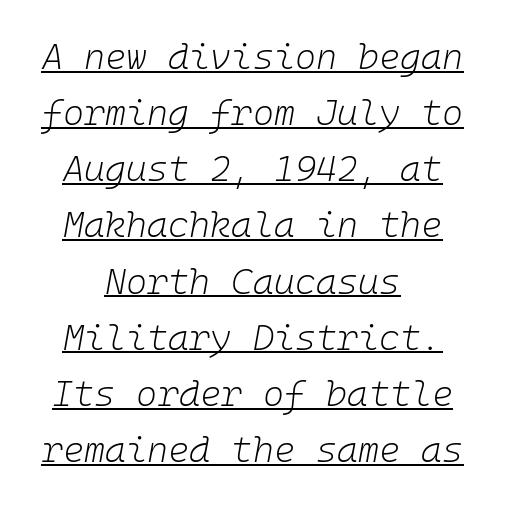
The image shows 36 px light type, italic (leaning right), monospaced; set centered, normal line spacing (1.56x), normal letter spacing, underlined; low stroke contrast and a medium x-height.
